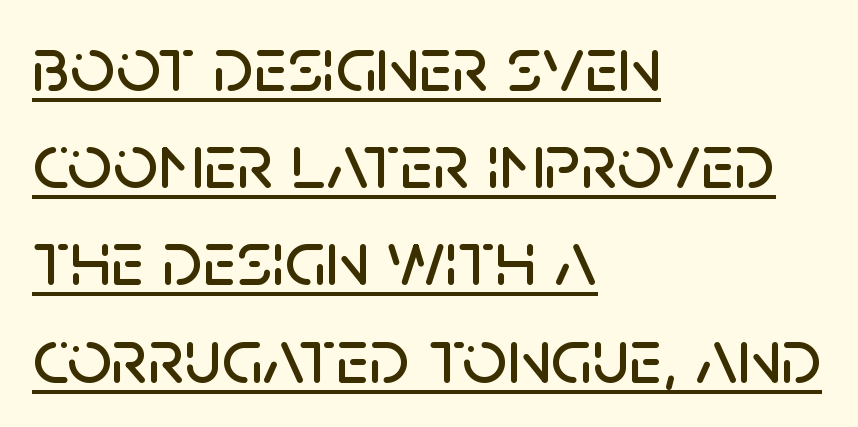
A roman cut, with each character standing at attention. This sample uses plain, unmodified letter spacing. The rendering uses the underline text-decoration. The passage shown is typed in a proportional face where columns would drift. Line starts are locked; line ends wander. This sample uses a sans-serif face.
